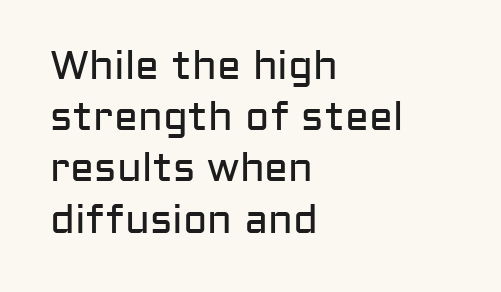
Q: Is the text bold? A: No.
Q: Is the text italic (slanted)? A: No, it is upright.
Q: Is the typeface a serif or a sans-serif typeface? A: Sans-serif.
Q: Is the text underlined? A: No.
Q: How is the paragraph aligned? A: Left-aligned.
Q: Is the spacing between letters normal or unusually wide? A: Normal.
Q: Is the spacing between lines tight, normal or loose? A: Normal.
Q: Width (condensed, normal, or wide)? A: Normal.
Q: Stroke contrast? A: Low.
Q: x-height? A: Medium.
Q: Monospaced? A: No.
